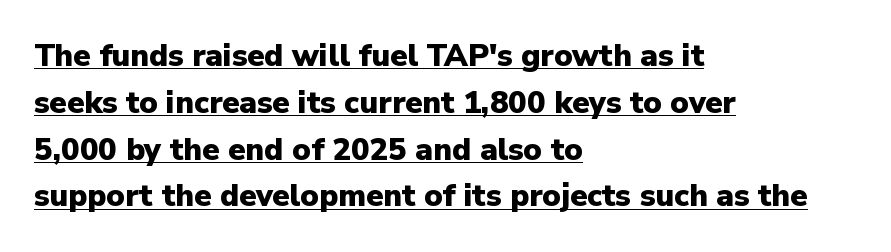
{"serif": "no", "italic": "no", "bold": "yes", "weight": "heavy", "width": "normal", "stroke_contrast": "low", "x_height": "medium", "monospaced": "no", "underline": "yes", "align": "left", "line_spacing": "normal", "line_spacing_ratio": 1.51, "letter_spacing": "normal", "letter_spacing_em": 0.0, "glyph_px": 31}
